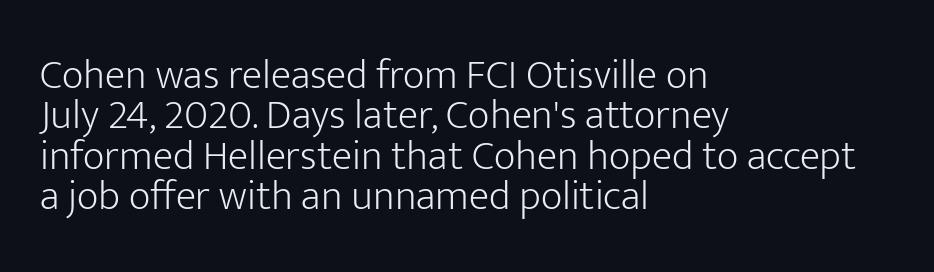
The image shows 42 px light sans-serif type, upright; set left-aligned, tight line spacing (0.96x), normal letter spacing, not underlined; low stroke contrast and a medium x-height.
